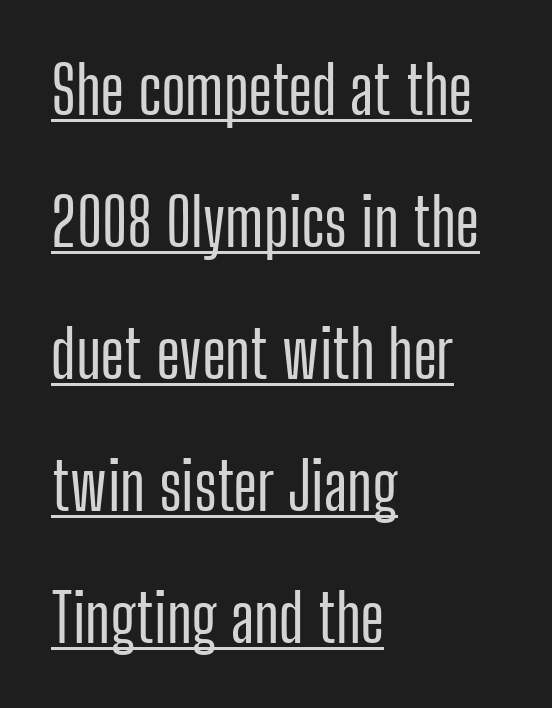
Q: Is the text italic (slanted)? A: No, it is upright.
Q: Is the typeface a serif or a sans-serif typeface? A: Sans-serif.
Q: Is the text underlined? A: Yes.
Q: How is the paragraph aligned? A: Left-aligned.
Q: Is the spacing between letters normal or unusually wide? A: Normal.
Q: Is the spacing between lines tight, normal or loose? A: Loose.
Q: Width (condensed, normal, or wide)? A: Condensed.
Q: Stroke contrast? A: Low.
Q: x-height? A: Medium.
Q: Monospaced? A: No.
